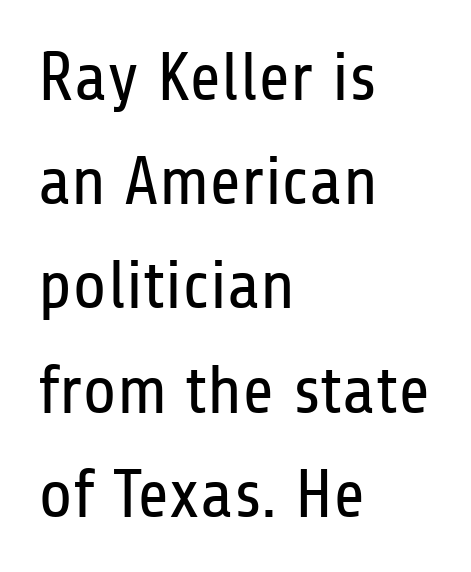
The image shows 69 px regular-weight, condensed sans-serif type, upright; set left-aligned, normal line spacing (1.51x), normal letter spacing, not underlined; low stroke contrast and a medium x-height.
